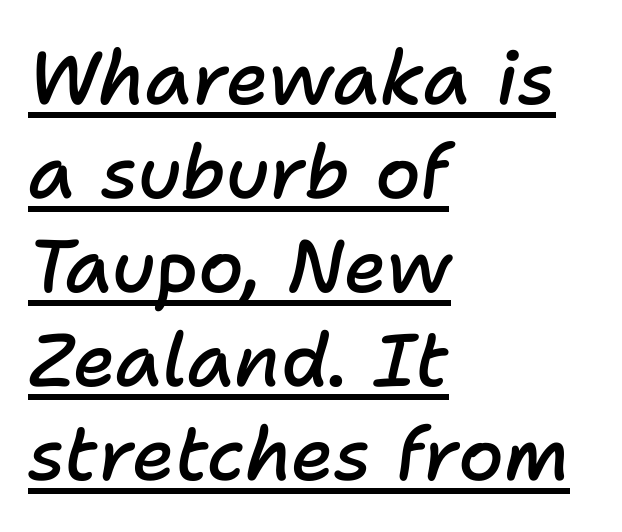
This rendering leaves character spacing at its baseline value. There's an unmistakable incline to the writing here. Successive baselines arrive at the customary interval. Horizontal alignment here is leftward, the default for most running prose. What weight is shown? A semibold, between regular and bold. Check the space under the baseline: a stroke is drawn there.
